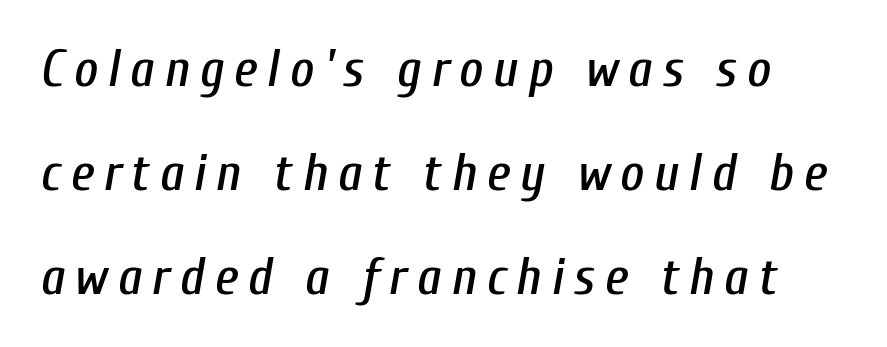
{"italic": "yes", "lean": "right", "slant_degrees": 10, "width": "condensed", "stroke_contrast": "low", "x_height": "medium", "monospaced": "no", "underline": "no", "line_spacing": "loose", "line_spacing_ratio": 2.0, "glyph_px": 52}
